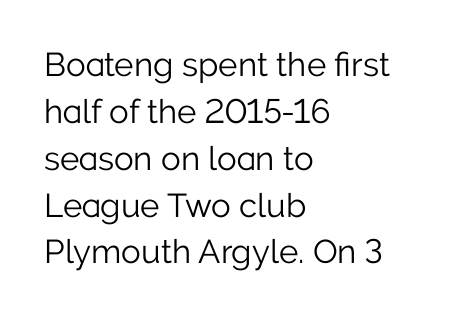
No extra ink here — the face is not bold. Font category for this specimen: sans-serif. Varying glyph widths throughout — classic text-font behaviour. The leading is moderate, giving the passage an even texture. Is the letter spacing exaggerated? No — it looks like the ordinary default.
